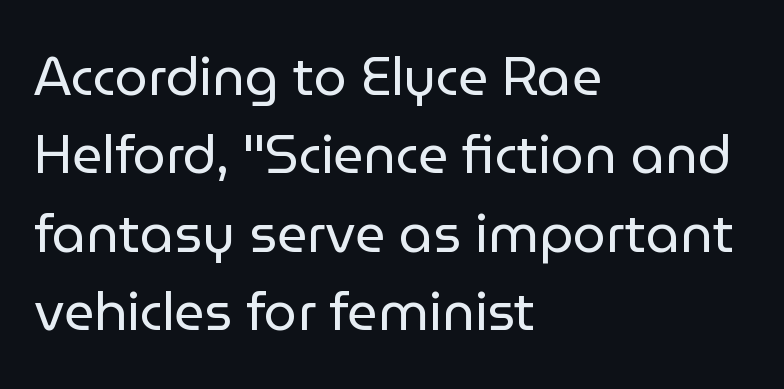
The baseline area is clear. No italicization has been applied; the sample stays upright. This is sans-serif lettering, the kind often seen on screens and signage. The lines sit at an ordinary, default distance from one another. Observe the ordinary spacing: letters are neighbours, not strangers.
